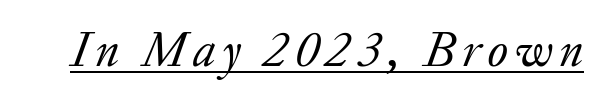
{"serif": "yes", "italic": "yes", "lean": "right", "slant_degrees": 20, "bold": "no", "weight": "regular", "width": "normal", "stroke_contrast": "low", "x_height": "small", "monospaced": "no", "underline": "yes", "glyph_px": 50}
